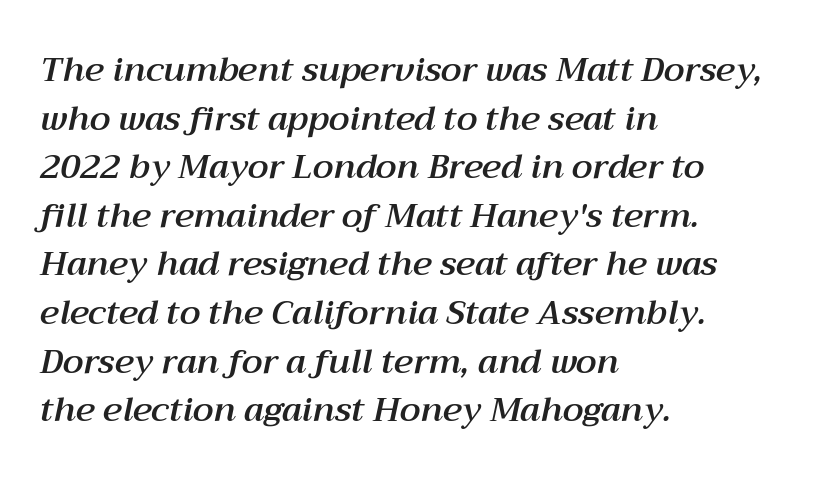
You could call the tracking neutral — neither tight nor loose. This sample has the flowing, uneven cadence of proportional lettering. Reading down the block, your eye returns to a fixed left position each line. Regular leading. This rendering features lettering with no underline. Quick note: italic.
